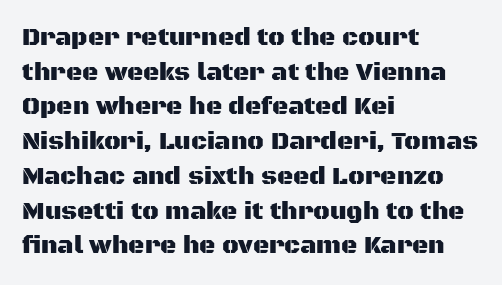
Q: Is the text italic (slanted)? A: No, it is upright.
Q: Is the text underlined? A: No.
Q: How is the paragraph aligned? A: Left-aligned.
Q: Is the spacing between letters normal or unusually wide? A: Normal.
Q: Is the spacing between lines tight, normal or loose? A: Normal.
